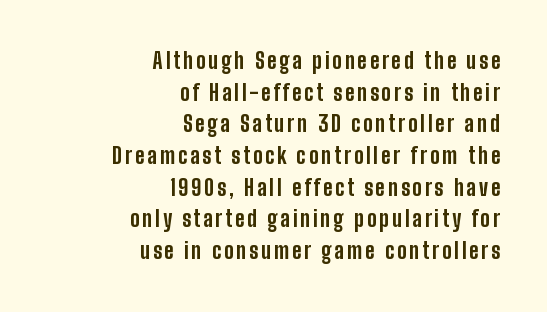
The image shows 22 px bold type, upright; set right-aligned, normal line spacing (1.44x), not underlined.
